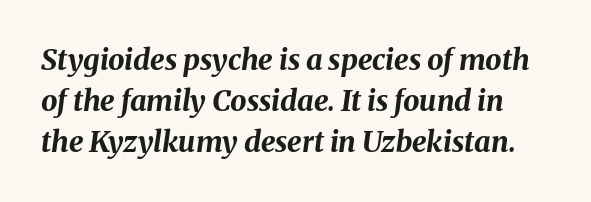
{"italic": "yes", "lean": "right", "slant_degrees": 8, "bold": "yes", "weight": "bold", "width": "normal", "stroke_contrast": "medium", "x_height": "medium", "monospaced": "no", "underline": "no", "line_spacing": "normal", "line_spacing_ratio": 1.42, "letter_spacing": "normal", "letter_spacing_em": 0.0, "glyph_px": 29}
